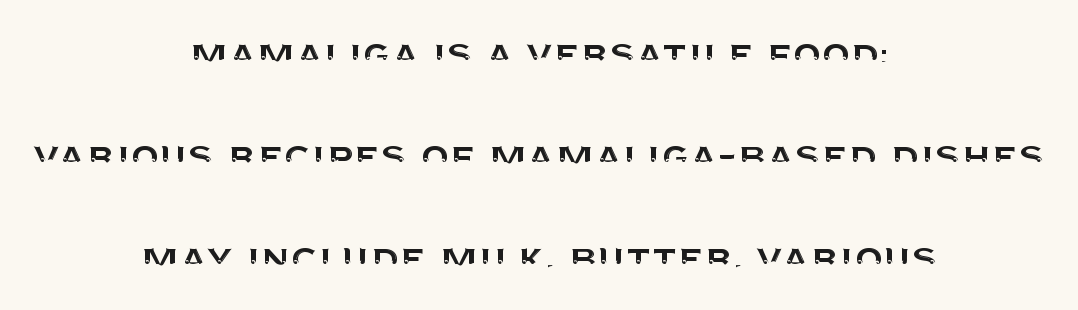
{"serif": "no", "italic": "no", "width": "normal", "stroke_contrast": "medium", "x_height": "large", "monospaced": "no", "underline": "no", "align": "center", "line_spacing": "loose", "line_spacing_ratio": 2.22, "letter_spacing": "normal", "letter_spacing_em": 0.0, "glyph_px": 46}
